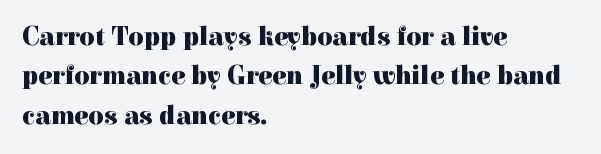
Typeset ragged right — the left edge is the straight one. The passage shown is not underscored anywhere. The lettering stays uniformly vertical, giving the passage a roman look. Short note: letters normally spaced.
